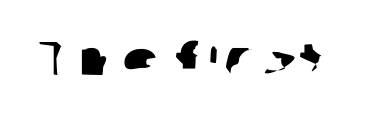
{"serif": "no", "width": "wide", "stroke_contrast": "low", "x_height": "medium", "monospaced": "no", "underline": "no", "glyph_px": 48}
